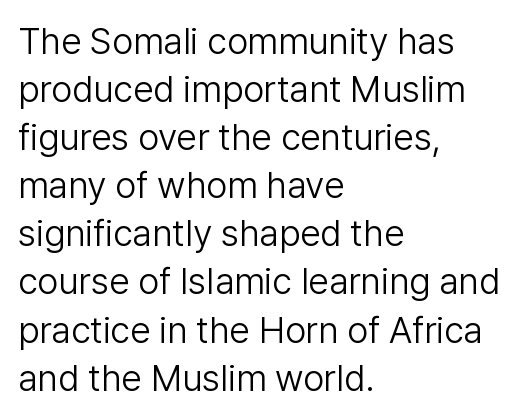
Q: Is the text bold? A: No.
Q: Is the text italic (slanted)? A: No, it is upright.
Q: Is the typeface a serif or a sans-serif typeface? A: Sans-serif.
Q: Is the text underlined? A: No.
Q: How is the paragraph aligned? A: Left-aligned.
Q: Is the spacing between letters normal or unusually wide? A: Normal.
Q: Is the spacing between lines tight, normal or loose? A: Normal.
Q: Width (condensed, normal, or wide)? A: Normal.
Q: Stroke contrast? A: Low.
Q: x-height? A: Medium.
Q: Monospaced? A: No.
